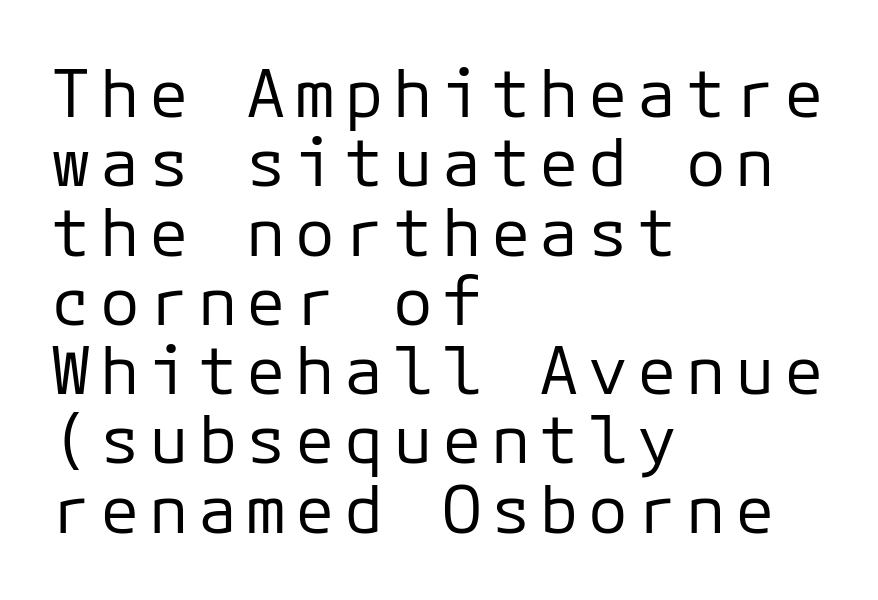
Q: Is the text bold? A: No.
Q: Is the text italic (slanted)? A: No, it is upright.
Q: Is the typeface a serif or a sans-serif typeface? A: Sans-serif.
Q: Is the text underlined? A: No.
Q: How is the paragraph aligned? A: Left-aligned.
Q: Is the spacing between lines tight, normal or loose? A: Tight.
Q: Width (condensed, normal, or wide)? A: Normal.
Q: Stroke contrast? A: Low.
Q: x-height? A: Medium.
Q: Monospaced? A: Yes.
